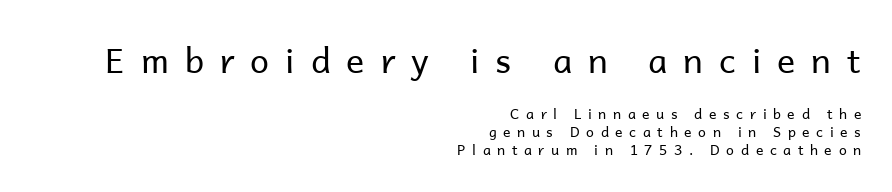
The image shows 34 px regular-weight sans-serif type, upright; set right-aligned, normal line spacing (1.27x), unusually wide letter spacing (+0.47 em), not underlined; the first (top) block is 2.43x larger; low stroke contrast and a medium x-height.
